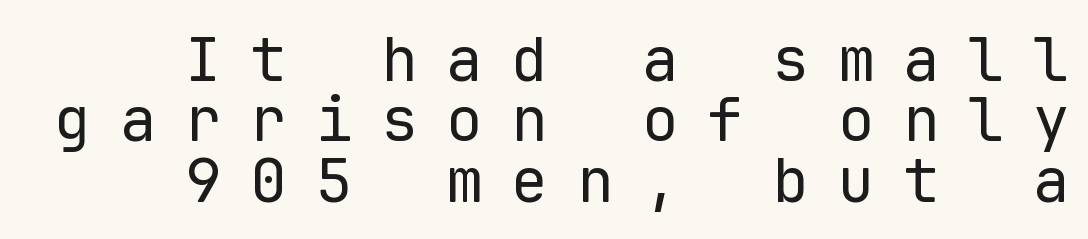
The image shows 61 px regular-weight sans-serif type, upright, monospaced; set right-aligned, tight line spacing (0.99x), unusually wide letter spacing (+0.47 em), not underlined; low stroke contrast and a medium x-height.
